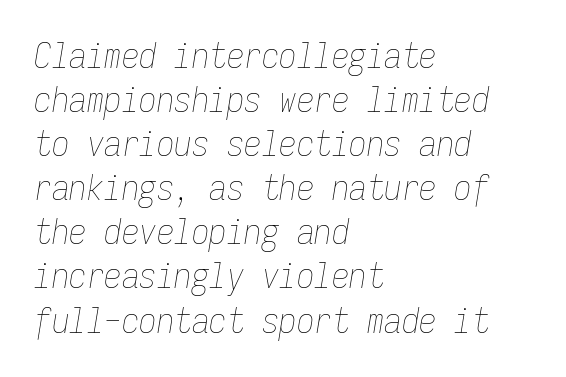
Q: Is the text bold? A: No.
Q: Is the text italic (slanted)? A: Yes, it leans right by about 9 degrees.
Q: Is the text underlined? A: No.
Q: How is the paragraph aligned? A: Left-aligned.
Q: Is the spacing between letters normal or unusually wide? A: Normal.
Q: Is the spacing between lines tight, normal or loose? A: Normal.
Q: Width (condensed, normal, or wide)? A: Condensed.
Q: Stroke contrast? A: Low.
Q: x-height? A: Medium.
Q: Monospaced? A: Yes.
